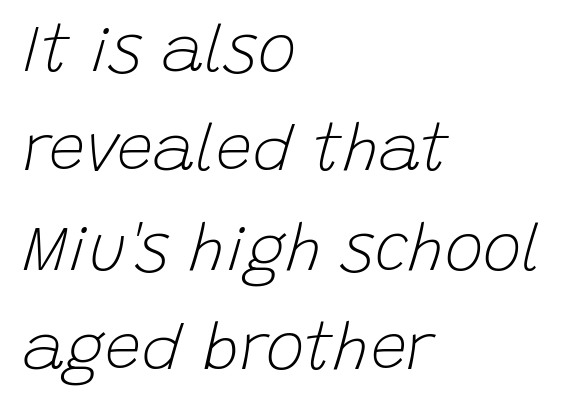
{"italic": "yes", "lean": "right", "slant_degrees": 15, "bold": "no", "weight": "light", "width": "normal", "stroke_contrast": "low", "x_height": "large", "monospaced": "no", "underline": "no", "align": "left", "line_spacing": "normal", "line_spacing_ratio": 1.53, "letter_spacing": "normal", "letter_spacing_em": 0.0, "glyph_px": 65}
